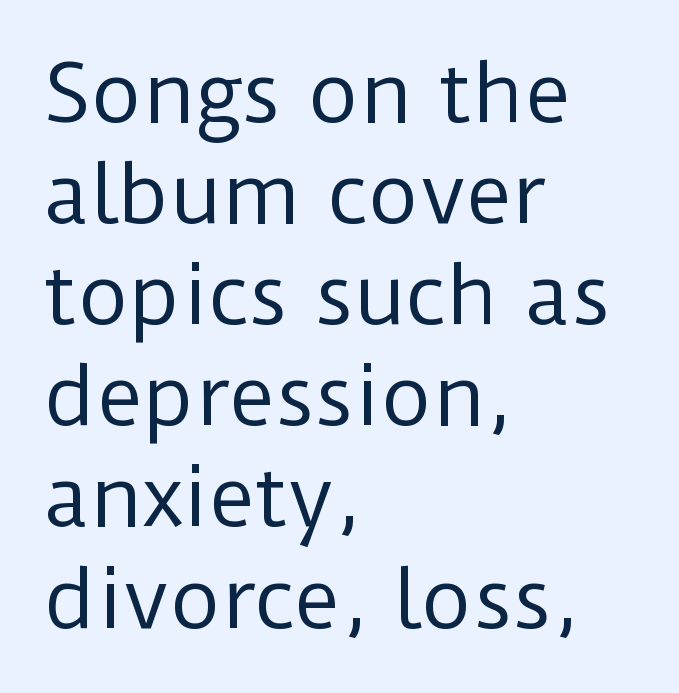
Q: Is the text bold? A: No.
Q: Is the text italic (slanted)? A: No, it is upright.
Q: Is the typeface a serif or a sans-serif typeface? A: Sans-serif.
Q: Is the text underlined? A: No.
Q: How is the paragraph aligned? A: Left-aligned.
Q: Is the spacing between letters normal or unusually wide? A: Normal.
Q: Is the spacing between lines tight, normal or loose? A: Normal.
Q: Width (condensed, normal, or wide)? A: Normal.
Q: Stroke contrast? A: Low.
Q: x-height? A: Medium.
Q: Monospaced? A: No.
